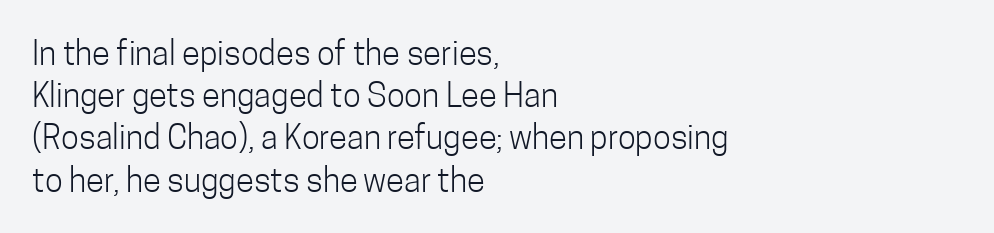
Stroke mass is kept to a normal reading level or below. Does the lettering tilt? It doesn't — this is upright. The type is set solid horizontally, with unmodified tracking. Typeset ragged right — the left edge is the straight one. Compared with typical paragraphs, the rows here are spaced about the same. Nobody drew a line under any word here.
